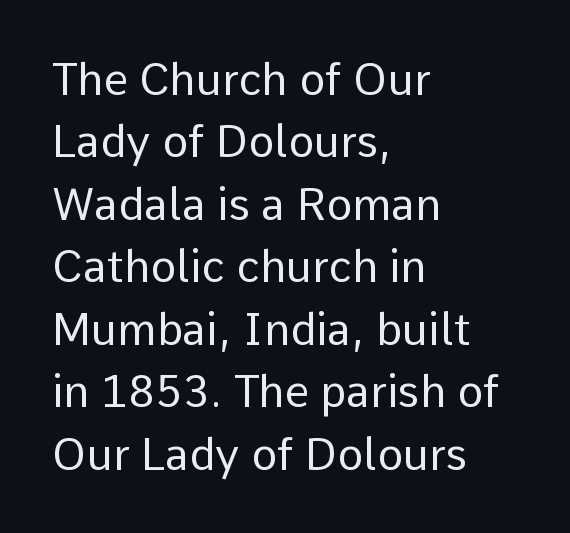
Q: Is the text bold? A: No.
Q: Is the text italic (slanted)? A: No, it is upright.
Q: Is the typeface a serif or a sans-serif typeface? A: Sans-serif.
Q: Is the text underlined? A: No.
Q: How is the paragraph aligned? A: Left-aligned.
Q: Is the spacing between letters normal or unusually wide? A: Normal.
Q: Is the spacing between lines tight, normal or loose? A: Normal.
Q: Width (condensed, normal, or wide)? A: Normal.
Q: Stroke contrast? A: Low.
Q: x-height? A: Medium.
Q: Monospaced? A: No.
